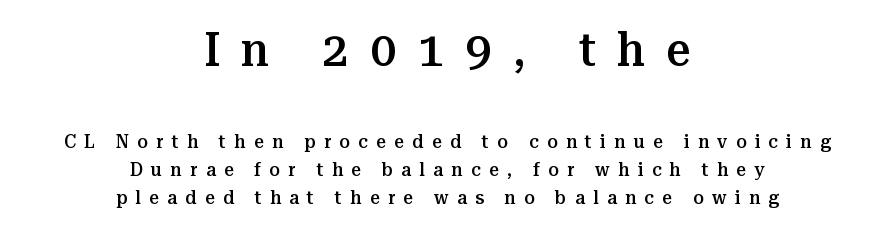
The image shows 48 px semibold serif type, upright; set centered, normal line spacing (1.47x), unusually wide letter spacing (+0.44 em), not underlined; the first (top) block is 2.53x larger; medium stroke contrast and a medium x-height.
